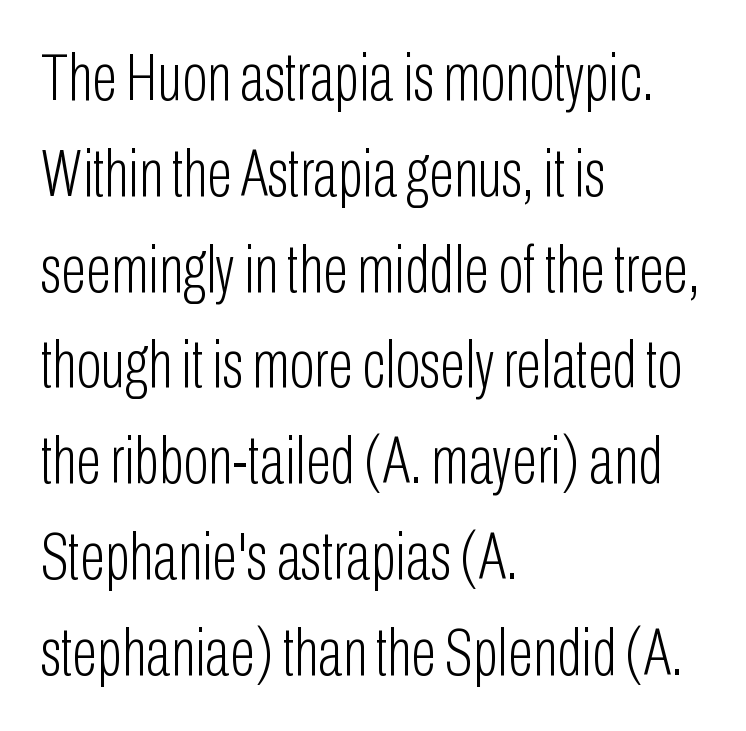
Q: Is the text bold? A: No.
Q: Is the text italic (slanted)? A: No, it is upright.
Q: Is the typeface a serif or a sans-serif typeface? A: Sans-serif.
Q: Is the text underlined? A: No.
Q: How is the paragraph aligned? A: Left-aligned.
Q: Is the spacing between letters normal or unusually wide? A: Normal.
Q: Is the spacing between lines tight, normal or loose? A: Normal.
Q: Width (condensed, normal, or wide)? A: Condensed.
Q: Stroke contrast? A: Low.
Q: x-height? A: Medium.
Q: Monospaced? A: No.
